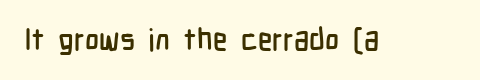
Q: Is the text italic (slanted)? A: No, it is upright.
Q: Is the typeface a serif or a sans-serif typeface? A: Sans-serif.
Q: Is the text underlined? A: No.
Q: Is the spacing between letters normal or unusually wide? A: Normal.
Q: Width (condensed, normal, or wide)? A: Condensed.
Q: Stroke contrast? A: Low.
Q: x-height? A: Medium.
Q: Monospaced? A: No.
